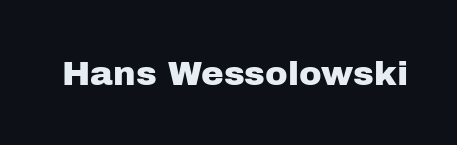
{"serif": "no", "italic": "no", "width": "normal", "stroke_contrast": "low", "x_height": "medium", "monospaced": "no", "underline": "no", "letter_spacing": "normal", "letter_spacing_em": 0.0, "glyph_px": 34}
